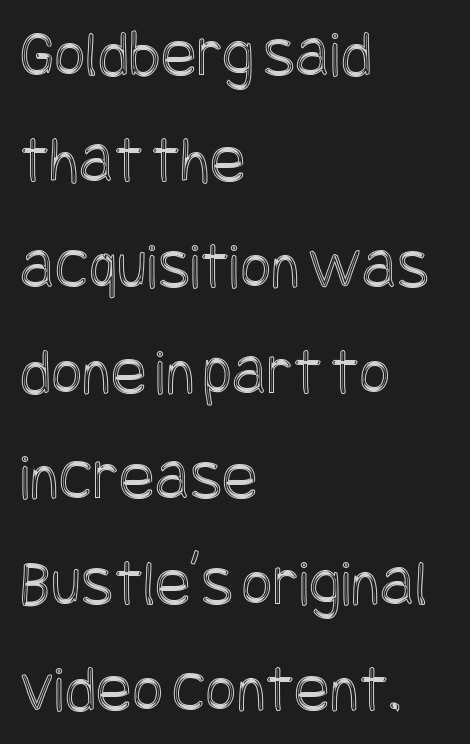
Do the letters lean? They stand straight. These lines are set flush left with a ragged right edge. Inter-character spacing is left at the font's built-in metrics. Each row of text sits above clean, open space.
